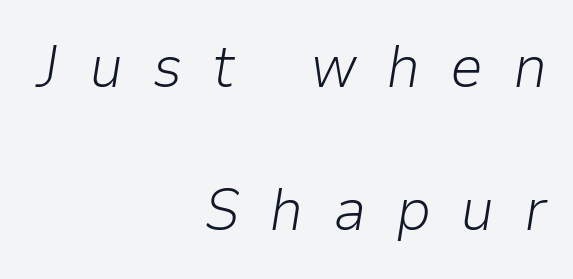
{"italic": "yes", "lean": "right", "slant_degrees": 9, "bold": "no", "weight": "light", "width": "normal", "stroke_contrast": "low", "x_height": "medium", "monospaced": "no", "underline": "no", "align": "right", "line_spacing": "loose", "line_spacing_ratio": 2.39, "letter_spacing": "wide", "letter_spacing_em": 0.49, "glyph_px": 60}
